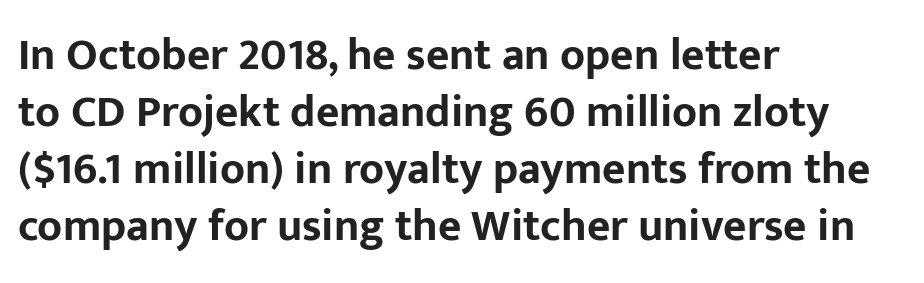
Q: Is the text bold? A: Yes.
Q: Is the text italic (slanted)? A: No, it is upright.
Q: Is the typeface a serif or a sans-serif typeface? A: Sans-serif.
Q: Is the text underlined? A: No.
Q: How is the paragraph aligned? A: Left-aligned.
Q: Is the spacing between letters normal or unusually wide? A: Normal.
Q: Is the spacing between lines tight, normal or loose? A: Normal.
Q: Width (condensed, normal, or wide)? A: Normal.
Q: Stroke contrast? A: Low.
Q: x-height? A: Medium.
Q: Monospaced? A: No.
